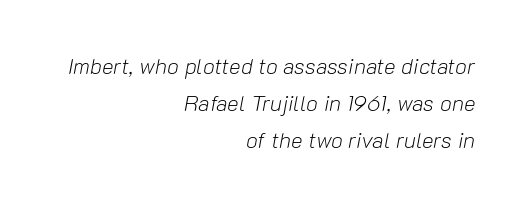
{"italic": "yes", "lean": "right", "slant_degrees": 10, "bold": "no", "underline": "no", "align": "right", "line_spacing": "normal", "line_spacing_ratio": 1.69, "letter_spacing": "normal", "letter_spacing_em": 0.0, "glyph_px": 22}
